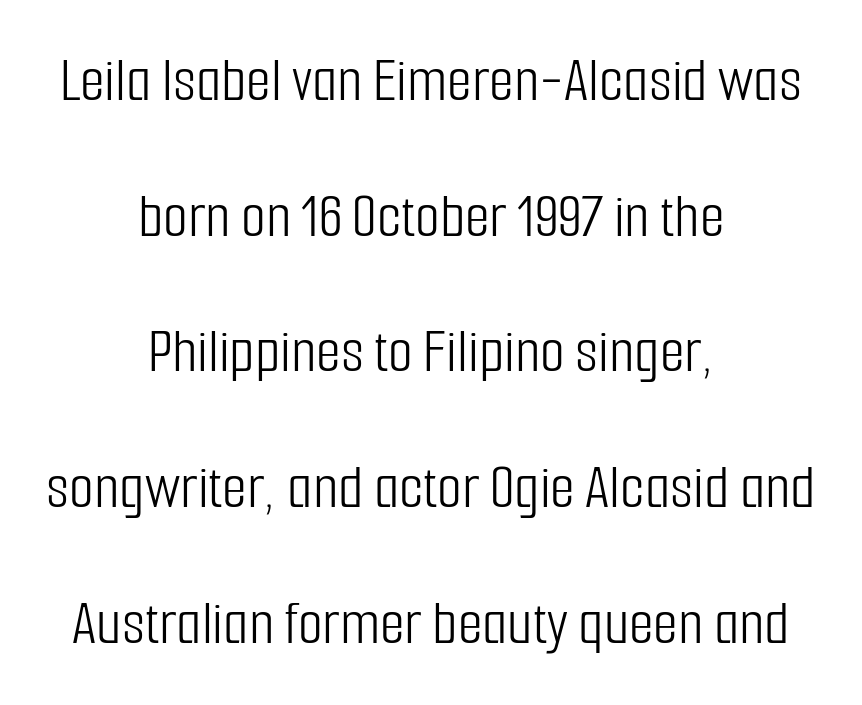
{"serif": "no", "italic": "no", "bold": "no", "weight": "light", "width": "condensed", "stroke_contrast": "low", "x_height": "medium", "monospaced": "no", "underline": "no", "align": "center", "line_spacing": "loose", "line_spacing_ratio": 2.12, "letter_spacing": "normal", "letter_spacing_em": 0.0, "glyph_px": 64}
